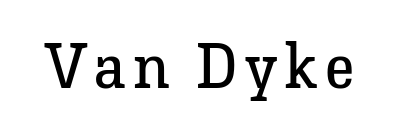
{"serif": "yes", "italic": "no", "bold": "no", "weight": "regular", "width": "normal", "stroke_contrast": "low", "x_height": "medium", "monospaced": "no", "underline": "no", "glyph_px": 62}
